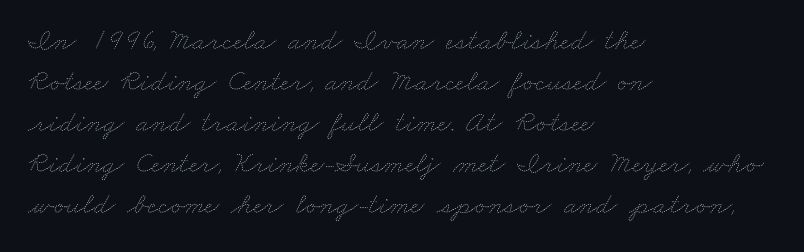
Leading matches the norm, producing a regular column. A student would call this left alignment; a typographer would say flush left, rag right. Has an underline been added? It has not. The cut favours lightness, reaching ordinary text weight at its darkest. The horizontal fit of the characters is conventional and even. Looks like regular typesetting: each glyph gets only the width it needs.
